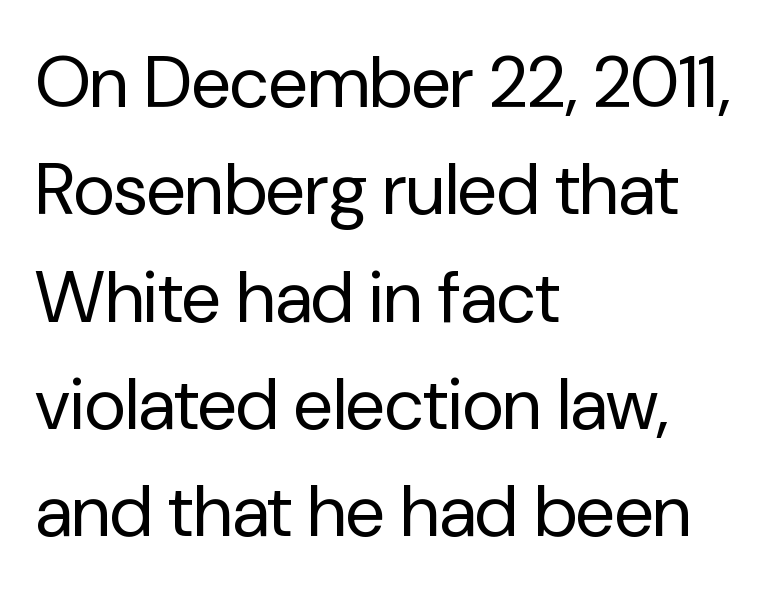
Bold? No — there's no thickening of the strokes. No word sits above an underline. Is this a fixed-width face? No — the glyphs have proportional, varying widths. This sample uses a sans-serif face.
